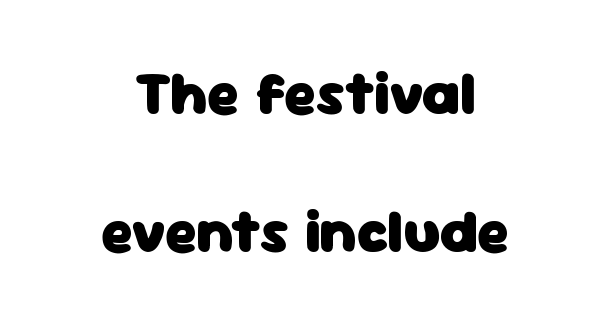
{"serif": "no", "italic": "no", "bold": "yes", "weight": "heavy", "width": "normal", "stroke_contrast": "low", "x_height": "medium", "monospaced": "no", "underline": "no", "align": "center", "line_spacing": "loose", "line_spacing_ratio": 2.27, "letter_spacing": "normal", "letter_spacing_em": 0.0, "glyph_px": 61}
